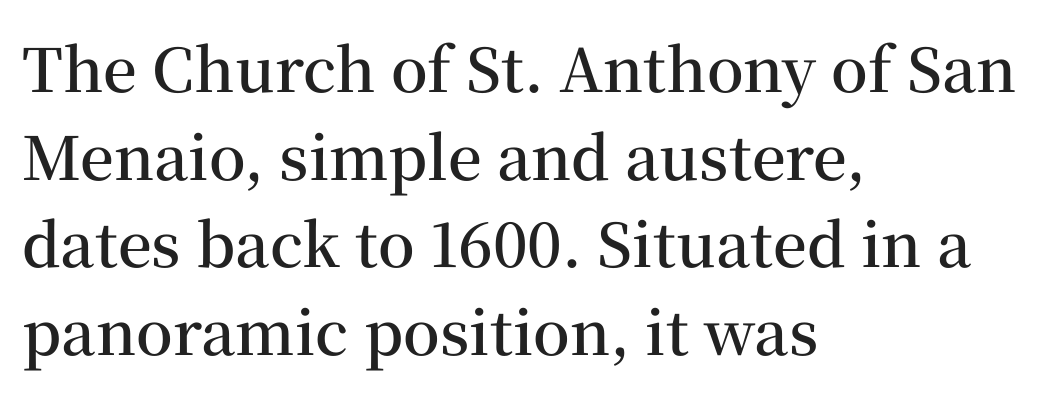
The image shows 60 px semibold serif type, upright; set left-aligned, normal line spacing (1.46x), normal letter spacing, not underlined; medium stroke contrast and a medium x-height.
